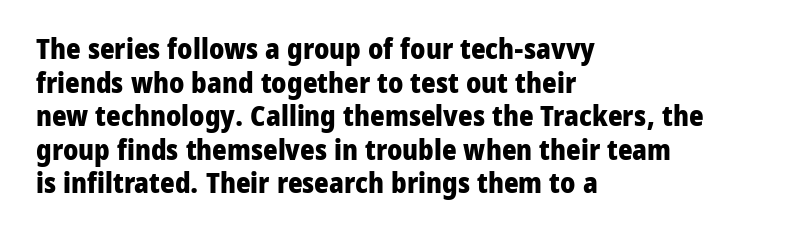
The image shows 28 px heavy sans-serif type, upright; set left-aligned, line spacing 1.2x, normal letter spacing, not underlined; low stroke contrast and a medium x-height.
